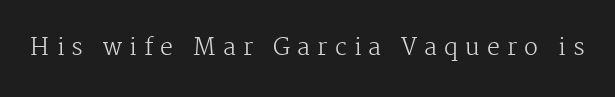
A typesetter would call this heavily tracked-out type. Bold? No — there's no thickening of the strokes. Every stem runs plumb, perpendicular to the baseline. The words here are not underlined.
